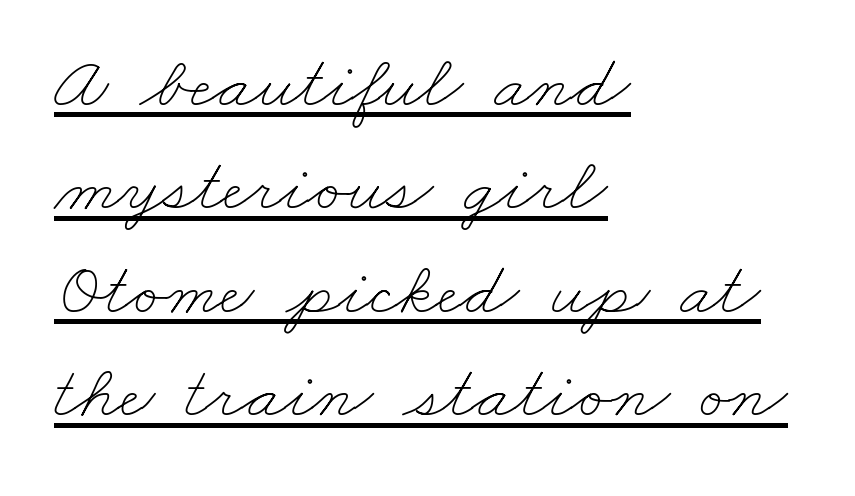
{"bold": "no", "weight": "thin", "width": "wide", "stroke_contrast": "low", "x_height": "small", "monospaced": "no", "underline": "yes", "align": "left", "line_spacing": "normal", "line_spacing_ratio": 1.36, "letter_spacing": "normal", "letter_spacing_em": 0.0, "glyph_px": 76}
